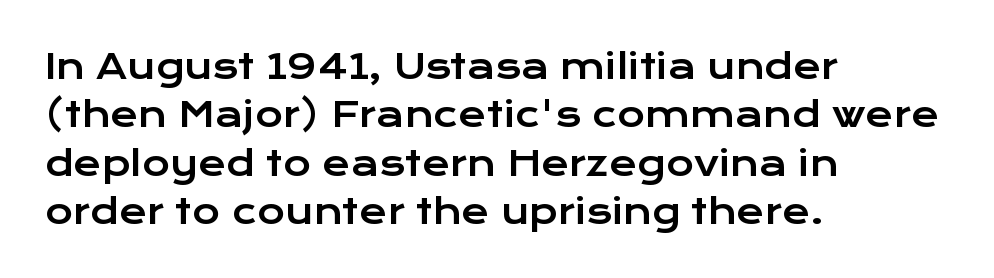
Varying glyph widths throughout — classic text-font behaviour. Serifs: no, the terminals of the letterforms are clean. The type sits square on the baseline with zero lean. Baseline-to-baseline distance is the conventional proportion of letter height. Unmarked baselines from the first word to the last. Compared with a centered layout, this one pins lines to the left instead.
